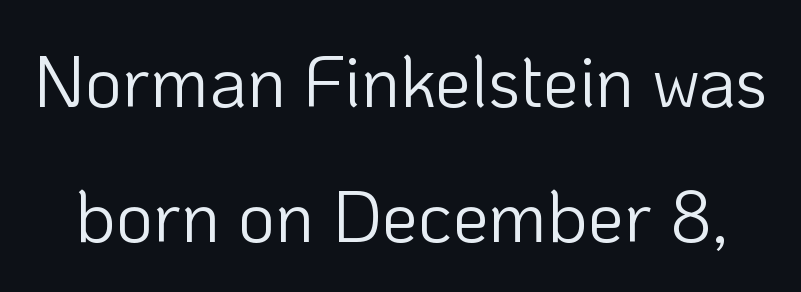
Q: Is the text bold? A: No.
Q: Is the text italic (slanted)? A: No, it is upright.
Q: Is the typeface a serif or a sans-serif typeface? A: Sans-serif.
Q: Is the text underlined? A: No.
Q: Is the spacing between letters normal or unusually wide? A: Normal.
Q: Width (condensed, normal, or wide)? A: Normal.
Q: Stroke contrast? A: Low.
Q: x-height? A: Medium.
Q: Monospaced? A: No.
